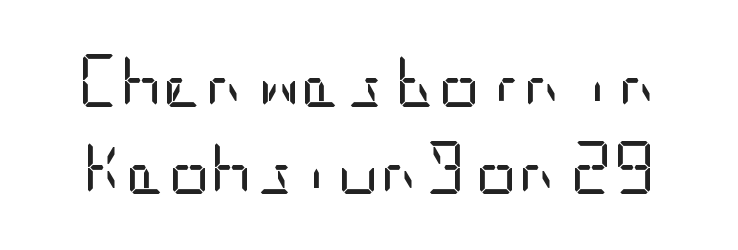
{"serif": "no", "italic": "no", "bold": "no", "weight": "regular", "width": "condensed", "stroke_contrast": "low", "x_height": "large", "underline": "no", "line_spacing": "normal", "line_spacing_ratio": 1.68, "letter_spacing": "normal", "letter_spacing_em": 0.0, "glyph_px": 52}
